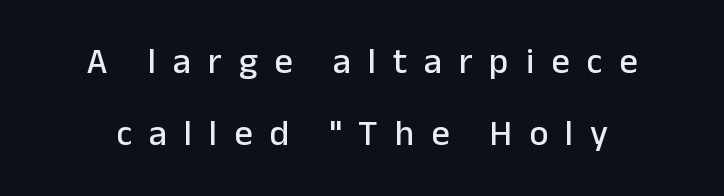
The image shows 36 px sans-serif type, upright; set centered, loose line spacing (1.99x), unusually wide letter spacing (+0.47 em), not underlined; low stroke contrast and a medium x-height.
